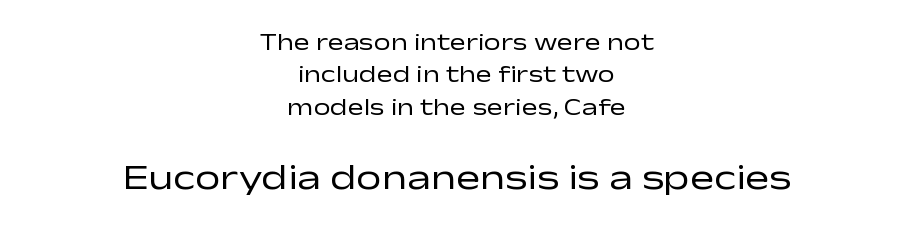
Q: Is the text bold? A: No.
Q: Is the text italic (slanted)? A: No, it is upright.
Q: Is the typeface a serif or a sans-serif typeface? A: Sans-serif.
Q: Is the text underlined? A: No.
Q: How is the paragraph aligned? A: Centered.
Q: Is the spacing between letters normal or unusually wide? A: Normal.
Q: Is the spacing between lines tight, normal or loose? A: Normal.
Q: Which block of text is set in a larger size, the first (top) or the second (bottom)? A: The second (bottom) one.
Q: Width (condensed, normal, or wide)? A: Wide.
Q: Stroke contrast? A: Low.
Q: x-height? A: Medium.
Q: Monospaced? A: No.
